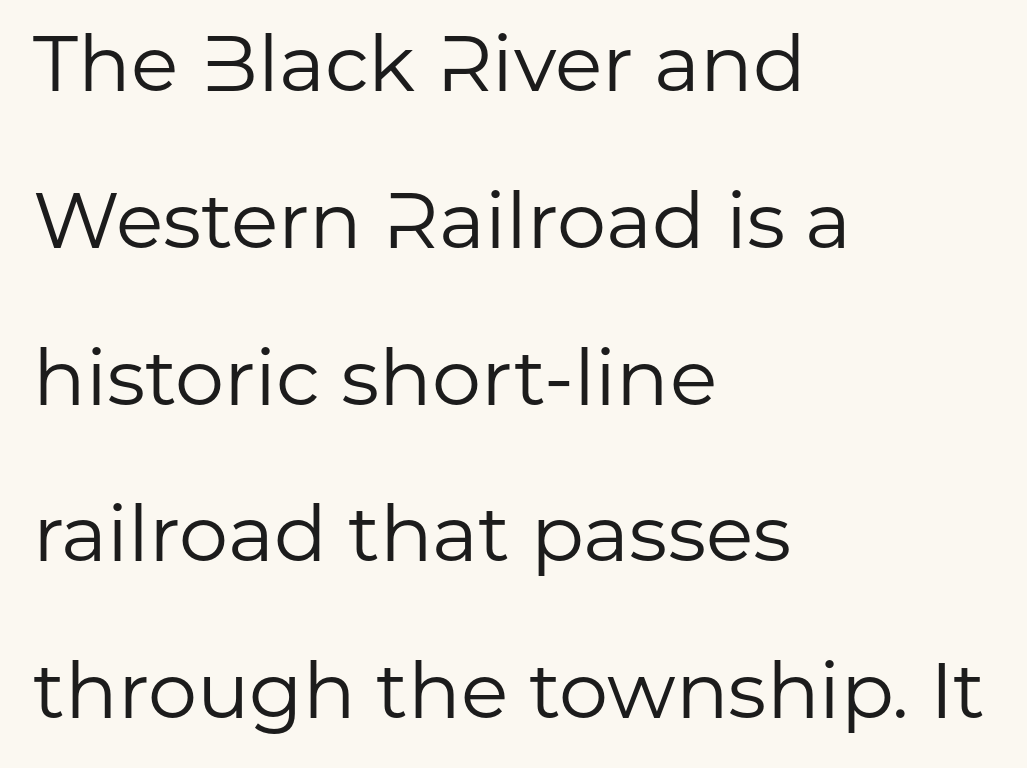
Horizontal bands of white between lines are thick stripes. Each stroke keeps to a modest, everyday thickness or less. These lines are rendered in a variable-pitch font. These lines stack with their left ends in a neat column. The strip under each line holds only bare page.
